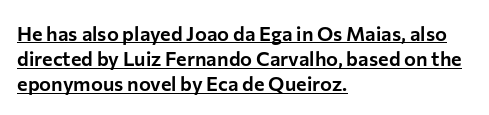
{"italic": "no", "underline": "yes", "align": "left", "line_spacing": "normal", "line_spacing_ratio": 1.26, "letter_spacing": "normal", "letter_spacing_em": 0.0, "glyph_px": 20}
